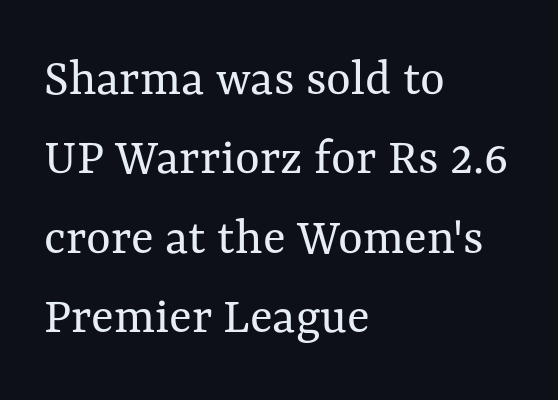
Q: Is the text bold? A: No.
Q: Is the text italic (slanted)? A: No, it is upright.
Q: Is the text underlined? A: No.
Q: How is the paragraph aligned? A: Left-aligned.
Q: Is the spacing between letters normal or unusually wide? A: Normal.
Q: Is the spacing between lines tight, normal or loose? A: Normal.
Q: Width (condensed, normal, or wide)? A: Normal.
Q: Stroke contrast? A: Medium.
Q: x-height? A: Medium.
Q: Monospaced? A: No.
